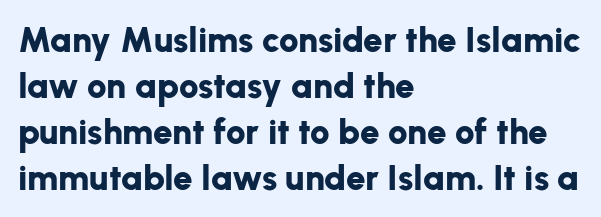
{"serif": "no", "italic": "no", "bold": "yes", "weight": "bold", "width": "normal", "stroke_contrast": "low", "x_height": "medium", "monospaced": "no", "underline": "no", "align": "left", "line_spacing": "normal", "line_spacing_ratio": 1.31, "letter_spacing": "normal", "letter_spacing_em": 0.0, "glyph_px": 35}
